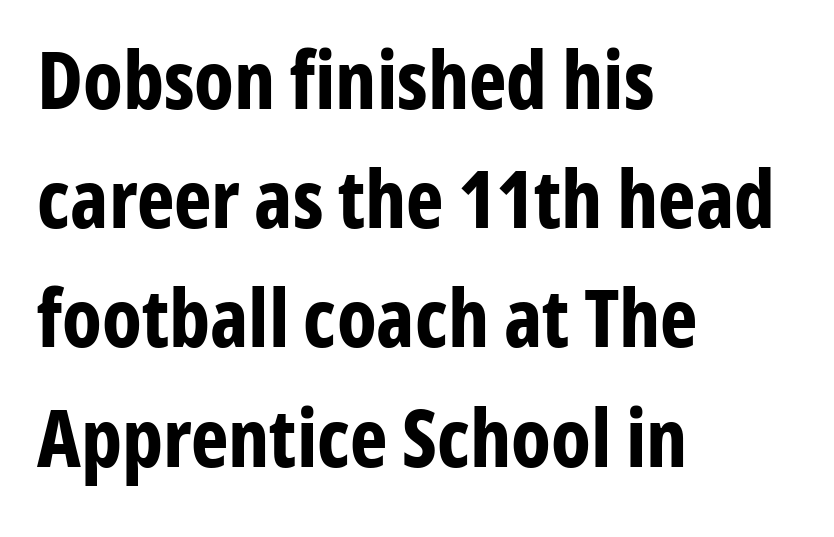
Q: Is the text bold? A: Yes.
Q: Is the text italic (slanted)? A: No, it is upright.
Q: Is the typeface a serif or a sans-serif typeface? A: Sans-serif.
Q: Is the text underlined? A: No.
Q: How is the paragraph aligned? A: Left-aligned.
Q: Is the spacing between letters normal or unusually wide? A: Normal.
Q: Is the spacing between lines tight, normal or loose? A: Normal.
Q: Width (condensed, normal, or wide)? A: Condensed.
Q: Stroke contrast? A: Low.
Q: x-height? A: Medium.
Q: Monospaced? A: No.
